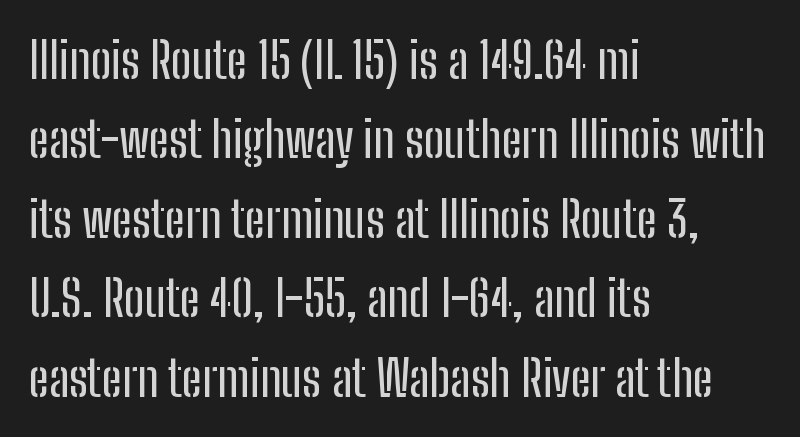
Style check: upright. Line spacing here is normal. Is the letter spacing exaggerated? No — it looks like the ordinary default. A student would call this left alignment; a typographer would say flush left, rag right.
